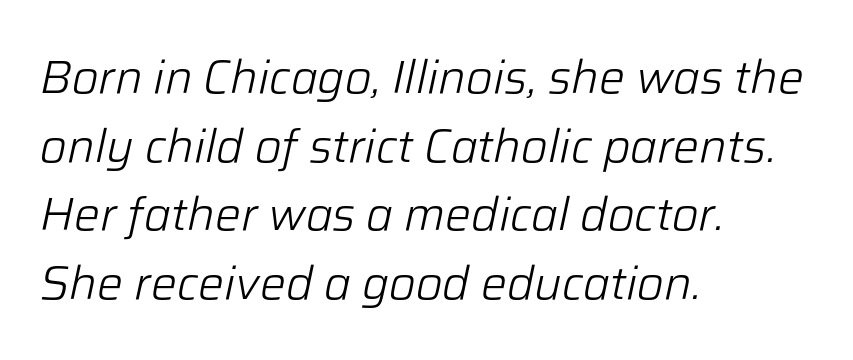
{"italic": "yes", "lean": "right", "slant_degrees": 12, "bold": "no", "weight": "light", "width": "normal", "stroke_contrast": "low", "x_height": "medium", "monospaced": "no", "underline": "no", "align": "left", "line_spacing": "normal", "line_spacing_ratio": 1.49, "letter_spacing": "normal", "letter_spacing_em": 0.0, "glyph_px": 46}
